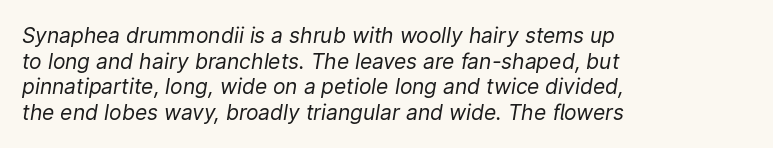
Q: Is the text bold? A: No.
Q: Is the text italic (slanted)? A: Yes, it leans right by about 9 degrees.
Q: Is the text underlined? A: No.
Q: How is the paragraph aligned? A: Left-aligned.
Q: Is the spacing between letters normal or unusually wide? A: Normal.
